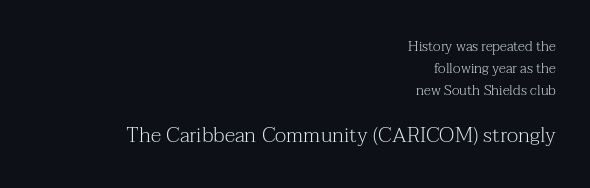
{"italic": "no", "bold": "no", "underline": "no", "align": "right", "line_spacing": "normal", "line_spacing_ratio": 1.57, "letter_spacing": "normal", "letter_spacing_em": 0.0, "larger_block": "second", "size_ratio": 1.5, "glyph_px": 21}
